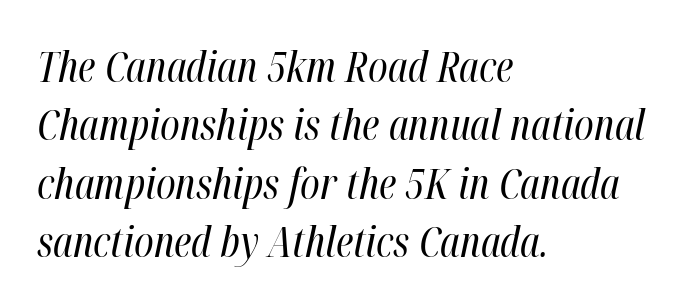
Vertical spacing — default. The strip under each line holds only bare page. Characters are canted at an angle relative to the baseline's perpendicular. Look at the tracking — it's just the regular setting, nothing added. The font sits on the lighter half of the weight spectrum, regular included.
